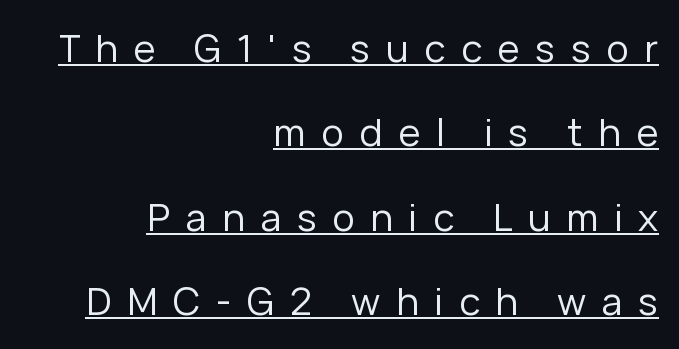
Q: Is the text bold? A: No.
Q: Is the text italic (slanted)? A: No, it is upright.
Q: Is the typeface a serif or a sans-serif typeface? A: Sans-serif.
Q: Is the text underlined? A: Yes.
Q: How is the paragraph aligned? A: Right-aligned.
Q: Is the spacing between letters normal or unusually wide? A: Unusually wide.
Q: Is the spacing between lines tight, normal or loose? A: Loose.
Q: Width (condensed, normal, or wide)? A: Normal.
Q: Stroke contrast? A: Low.
Q: x-height? A: Medium.
Q: Monospaced? A: No.
